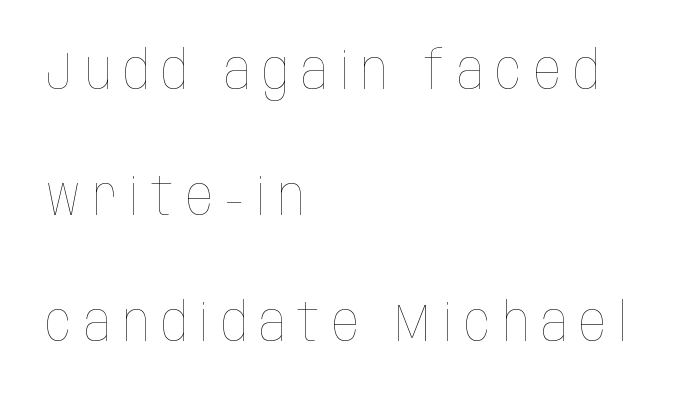
Short and long lines alike share a common starting point at left. The weight would be labelled regular, book, light, or lighter still. These lines have a slow, spaced-out rhythm from letter to letter. Quick note: not italic, upright. Unmarked baselines from the first word to the last.
